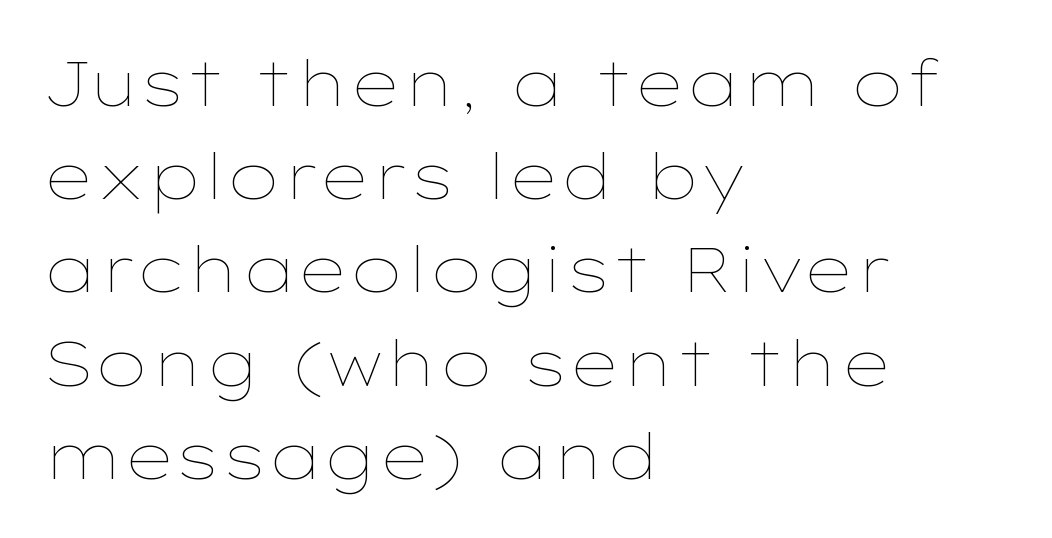
Q: Is the text bold? A: No.
Q: Is the text italic (slanted)? A: No, it is upright.
Q: Is the text underlined? A: No.
Q: How is the paragraph aligned? A: Left-aligned.
Q: Is the spacing between letters normal or unusually wide? A: Normal.
Q: Is the spacing between lines tight, normal or loose? A: Normal.
Q: Width (condensed, normal, or wide)? A: Wide.
Q: Stroke contrast? A: Low.
Q: x-height? A: Medium.
Q: Monospaced? A: No.
